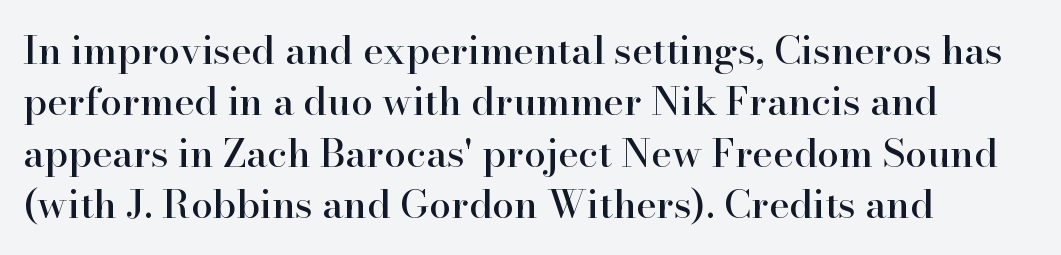
The image shows 39 px serif type, upright; set left-aligned, normal line spacing (1.32x), normal letter spacing, not underlined; high stroke contrast and a small x-height.
